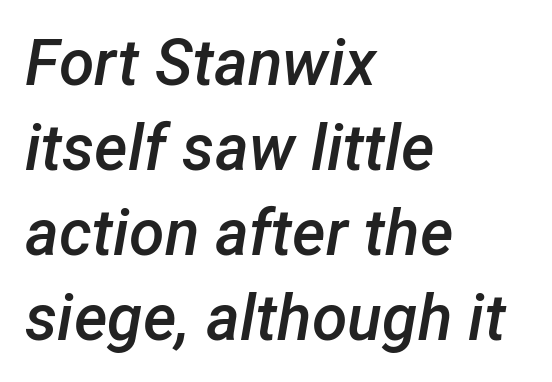
The image shows 64 px semibold type, italic (leaning right); set left-aligned, normal line spacing (1.33x), normal letter spacing, not underlined; low stroke contrast and a medium x-height.
